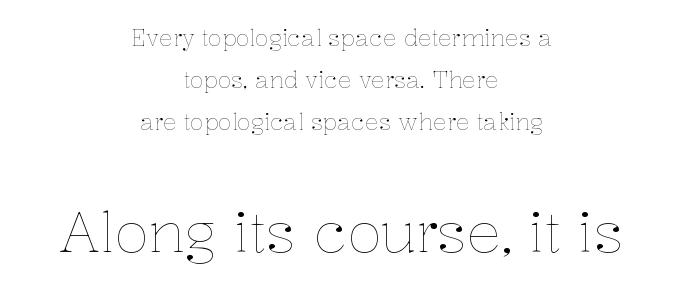
Q: Is the text bold? A: No.
Q: Is the text italic (slanted)? A: No, it is upright.
Q: Is the text underlined? A: No.
Q: How is the paragraph aligned? A: Centered.
Q: Is the spacing between letters normal or unusually wide? A: Normal.
Q: Which block of text is set in a larger size, the first (top) or the second (bottom)? A: The second (bottom) one.
Q: Width (condensed, normal, or wide)? A: Normal.
Q: Stroke contrast? A: Low.
Q: x-height? A: Medium.
Q: Monospaced? A: No.
